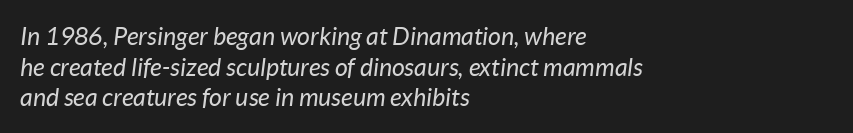
{"italic": "yes", "lean": "right", "slant_degrees": 7, "bold": "no", "underline": "no", "align": "left", "line_spacing_ratio": 1.23, "letter_spacing": "normal", "letter_spacing_em": 0.0, "glyph_px": 25}
